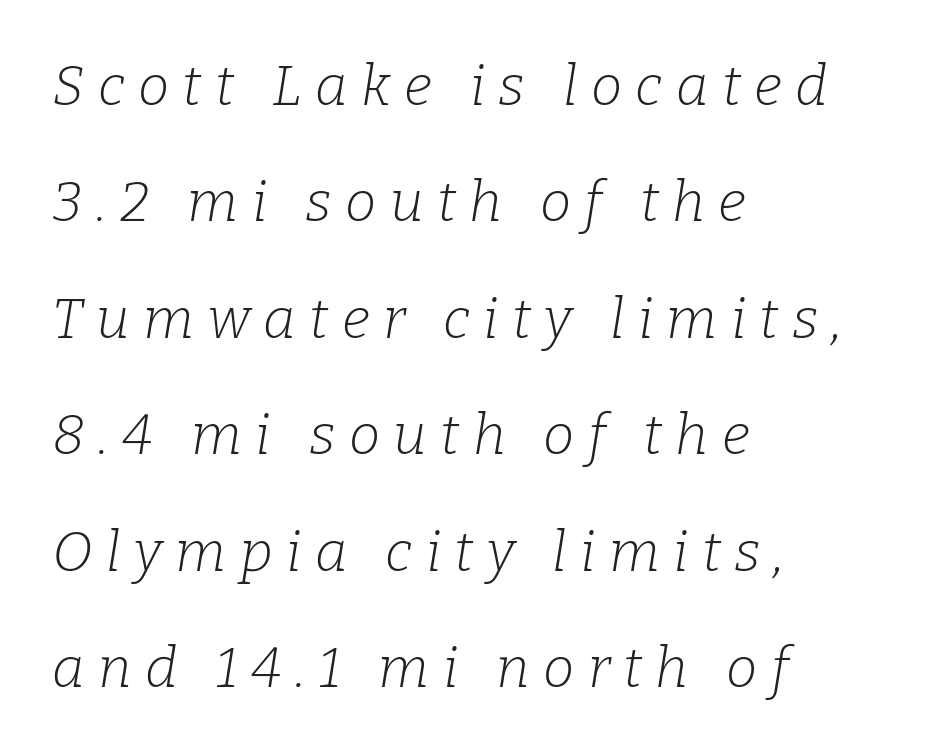
These lines stand farther apart than default settings would place them. The text carries the slant typical of an italic or oblique font. Lines of text with bare space underneath. These glyphs show unthickened strokes, regular width or finer. Each line starts at the same left margin while the right side varies. Proportional: the letters do not fall into vertical columns.
